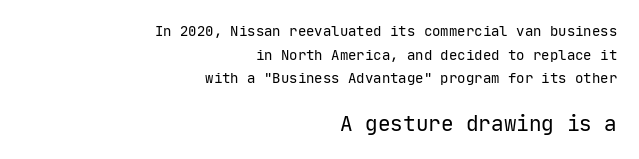
Here the glyphs are tracked normally, forming tight word shapes. Larger block? The one below; the one above is distinctly smaller. Each stroke keeps to a modest, everyday thickness or less. Line endings align vertically; line beginnings do not. The words here are not underlined. The letters stand straight up with perfectly vertical stems.
